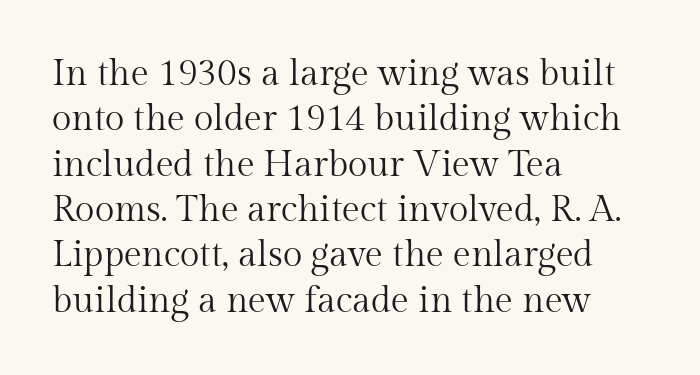
{"serif": "yes", "italic": "no", "bold": "no", "weight": "regular", "width": "normal", "stroke_contrast": "medium", "x_height": "medium", "monospaced": "no", "underline": "no", "align": "left", "line_spacing": "normal", "line_spacing_ratio": 1.26, "letter_spacing": "normal", "letter_spacing_em": 0.0, "glyph_px": 36}
